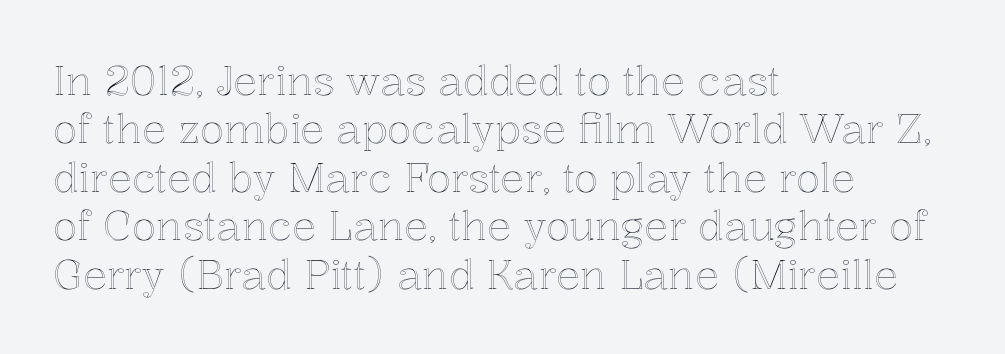
The image shows 40 px text type, upright; set left-aligned, line spacing 1.21x, normal letter spacing, not underlined; a medium x-height.
